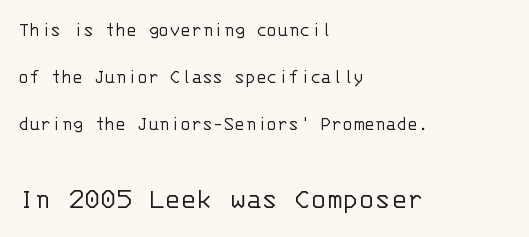
The image shows 30 px light sans-serif type, upright, monospaced; set left-aligned, loose line spacing (2.34x), normal letter spacing, not underlined; the second (bottom) block is 1.5x larger; low stroke contrast and a large x-height.
